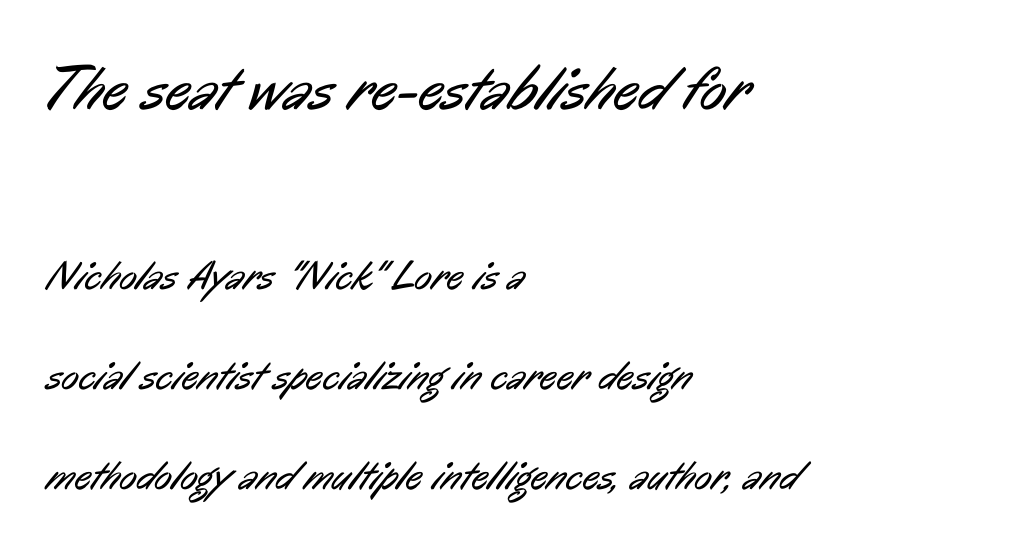
Q: Is the text bold? A: No.
Q: Is the typeface a serif or a sans-serif typeface? A: Sans-serif.
Q: Is the text underlined? A: No.
Q: How is the paragraph aligned? A: Left-aligned.
Q: Is the spacing between letters normal or unusually wide? A: Normal.
Q: Is the spacing between lines tight, normal or loose? A: Loose.
Q: Which block of text is set in a larger size, the first (top) or the second (bottom)? A: The first (top) one.
Q: Width (condensed, normal, or wide)? A: Condensed.
Q: Stroke contrast? A: Low.
Q: x-height? A: Medium.
Q: Monospaced? A: No.
